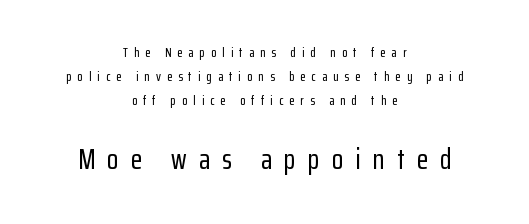
Spacing verdict: proportional, widths tailored to each character. Which margin do the lines hug? Neither — every line sits in the middle. Underlining? Definitely not there. Italic? Not at all — the glyphs are vertical.
